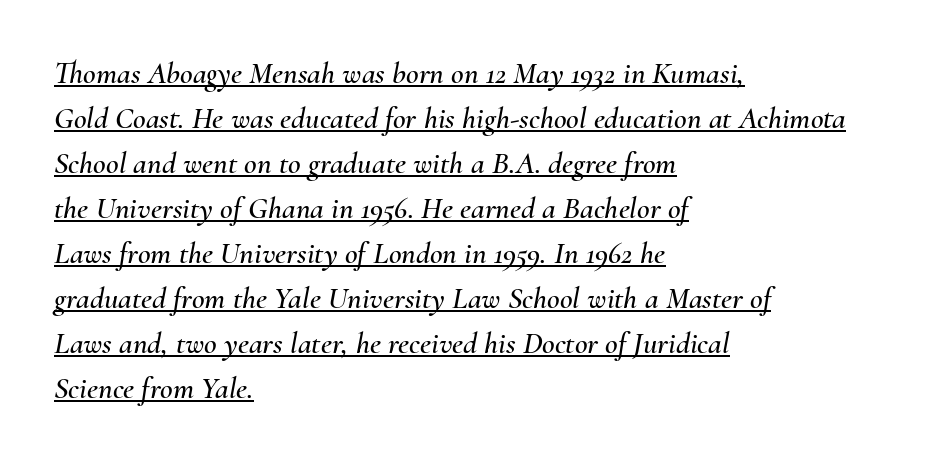
{"italic": "yes", "lean": "right", "slant_degrees": 10, "width": "normal", "stroke_contrast": "medium", "x_height": "small", "monospaced": "no", "underline": "yes", "align": "left", "line_spacing": "normal", "line_spacing_ratio": 1.45, "letter_spacing": "normal", "letter_spacing_em": 0.0, "glyph_px": 31}
